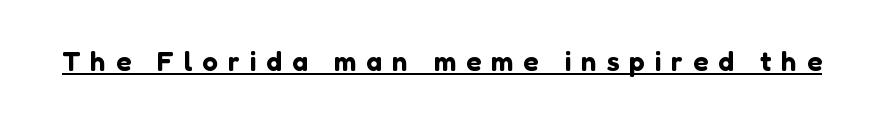
Q: Is the text italic (slanted)? A: No, it is upright.
Q: Is the typeface a serif or a sans-serif typeface? A: Sans-serif.
Q: Is the text underlined? A: Yes.
Q: Is the spacing between letters normal or unusually wide? A: Unusually wide.
Q: Width (condensed, normal, or wide)? A: Normal.
Q: Stroke contrast? A: Low.
Q: x-height? A: Medium.
Q: Monospaced? A: No.
